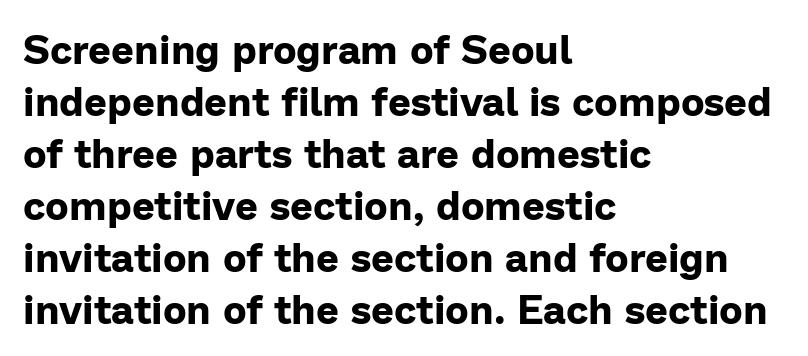
Q: Is the text bold? A: Yes.
Q: Is the text italic (slanted)? A: No, it is upright.
Q: Is the typeface a serif or a sans-serif typeface? A: Sans-serif.
Q: Is the text underlined? A: No.
Q: How is the paragraph aligned? A: Left-aligned.
Q: Is the spacing between letters normal or unusually wide? A: Normal.
Q: Is the spacing between lines tight, normal or loose? A: Normal.
Q: Width (condensed, normal, or wide)? A: Normal.
Q: Stroke contrast? A: Low.
Q: x-height? A: Medium.
Q: Monospaced? A: No.
